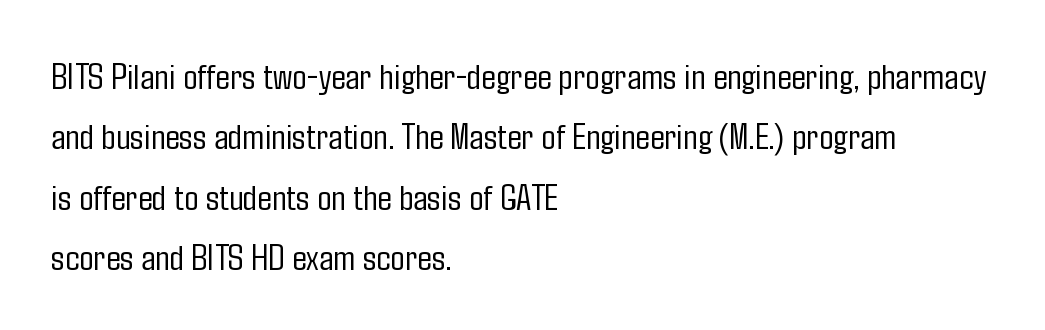
Q: Is the text bold? A: No.
Q: Is the text italic (slanted)? A: No, it is upright.
Q: Is the typeface a serif or a sans-serif typeface? A: Sans-serif.
Q: Is the text underlined? A: No.
Q: How is the paragraph aligned? A: Left-aligned.
Q: Is the spacing between letters normal or unusually wide? A: Normal.
Q: Is the spacing between lines tight, normal or loose? A: Normal.
Q: Width (condensed, normal, or wide)? A: Condensed.
Q: Stroke contrast? A: Low.
Q: x-height? A: Medium.
Q: Monospaced? A: No.
